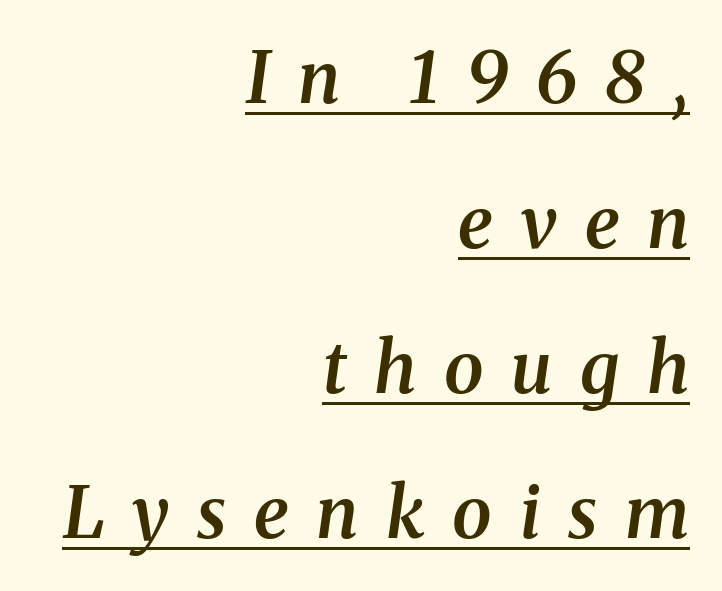
One-word summary of the alignment: right. Looks like regular typesetting: each glyph gets only the width it needs. In terms of weight, the rendering is demibold, just under bold. Examine the stroke ends and you'll spot serifs. Is there much room between lines? Yes — plenty of vertical air separates them. Check the space under the baseline: a stroke is drawn there.
